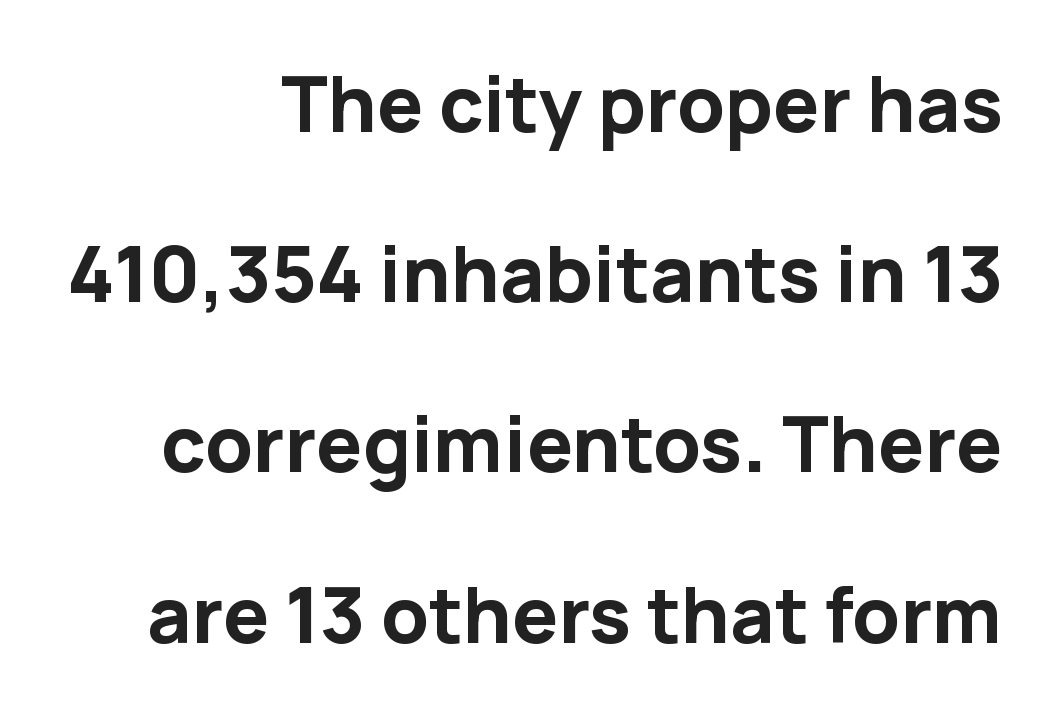
{"serif": "no", "italic": "no", "bold": "yes", "weight": "bold", "width": "normal", "stroke_contrast": "low", "x_height": "medium", "monospaced": "no", "underline": "no", "align": "right", "line_spacing": "loose", "line_spacing_ratio": 2.21, "letter_spacing": "normal", "letter_spacing_em": 0.0, "glyph_px": 77}
